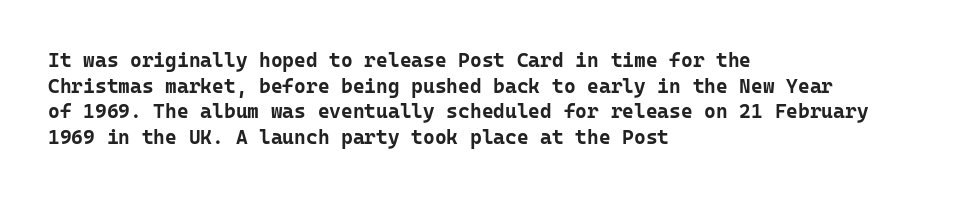
Q: Is the text bold? A: Yes.
Q: Is the text italic (slanted)? A: No, it is upright.
Q: Is the text underlined? A: No.
Q: How is the paragraph aligned? A: Left-aligned.
Q: Is the spacing between letters normal or unusually wide? A: Normal.
Q: Is the spacing between lines tight, normal or loose? A: Normal.
